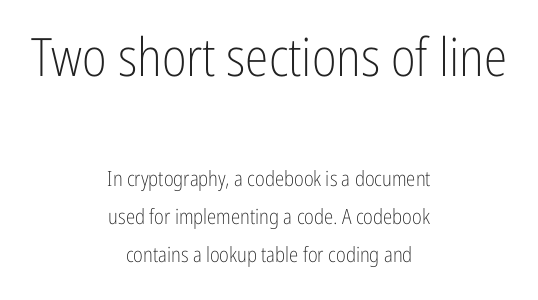
Casual observation: everything's sitting right in the middle. Classification — sans serif. Is this a fixed-width face? No — the glyphs have proportional, varying widths. In terms of posture, this sample is upright. Does extra space separate the letters? No, they use regular spacing. The font is comparable to plain body text, perhaps lighter.
